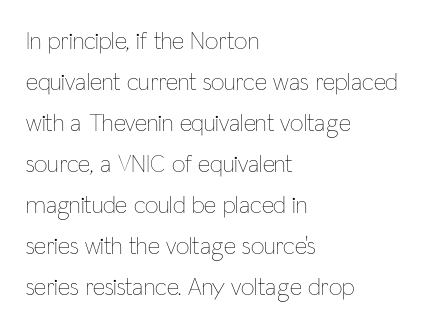
{"italic": "no", "bold": "no", "underline": "no", "align": "left", "line_spacing_ratio": 1.71, "letter_spacing": "normal", "letter_spacing_em": 0.0, "glyph_px": 24}
